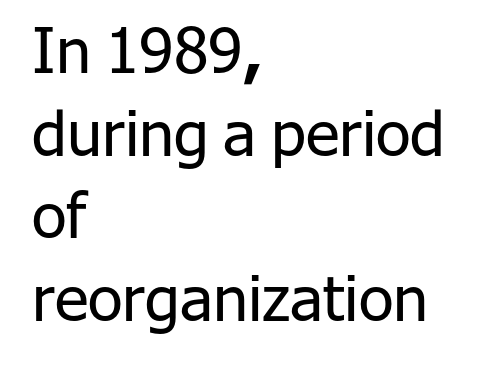
No extra ink here — the face is not bold. Regarding leading, the lines here are spaced in the standard way. The specimen reads as upright at a glance. Beneath every word, the page is bare. The lines are quadded left. Between one letter and the next there's only the usual sliver of space.
